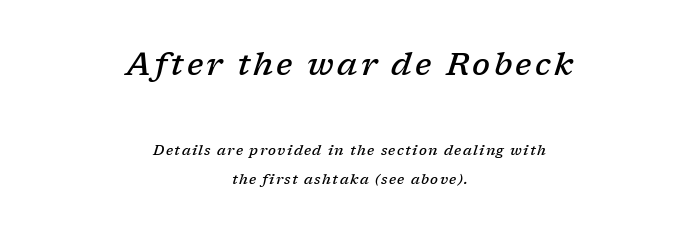
The image shows 32 px semibold serif type, italic (leaning right); set centered, loose line spacing (2.1x), not underlined; the first (top) block is 2.29x larger; low stroke contrast and a medium x-height.
